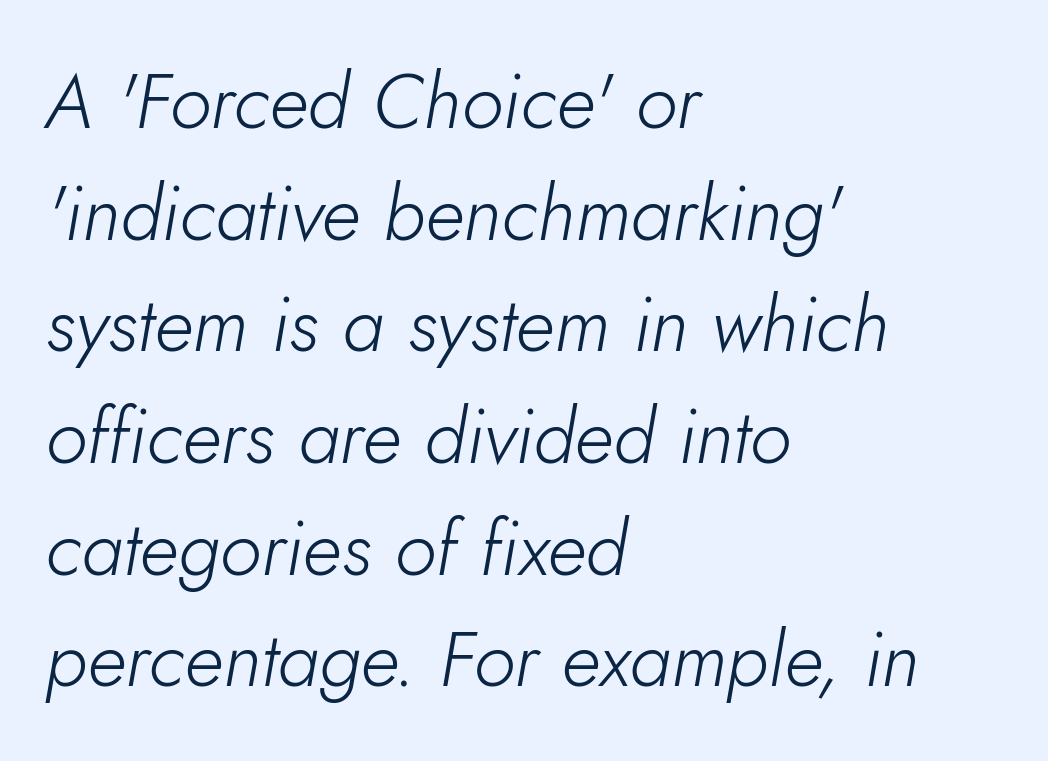
Look at the tracking — it's just the regular setting, nothing added. Would a proofreader flag this as italicized? Yes. The block of text has a typical density, with ordinary space between rows. The rag falls on the right side of this text block. Counters stay open thanks to moderate or lighter strokes. The glyphs are unaccompanied by any horizontal stroke below them.
